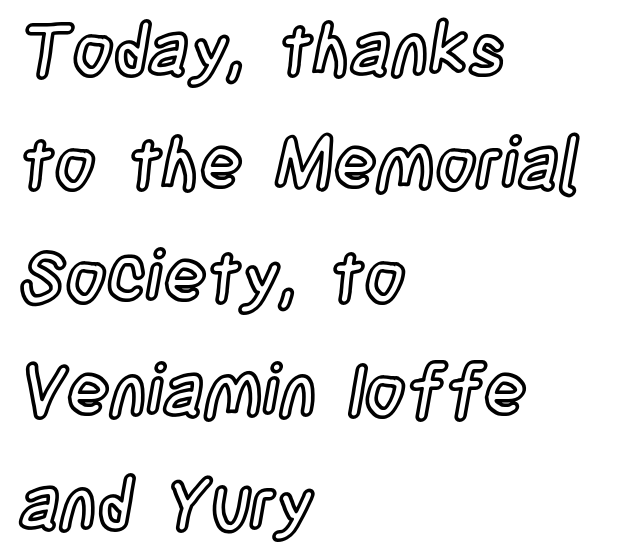
Q: Is the text italic (slanted)? A: Yes.
Q: Is the text underlined? A: No.
Q: How is the paragraph aligned? A: Left-aligned.
Q: Is the spacing between letters normal or unusually wide? A: Normal.
Q: Is the spacing between lines tight, normal or loose? A: Normal.
Q: Width (condensed, normal, or wide)? A: Condensed.
Q: x-height? A: Large.
Q: Monospaced? A: No.
